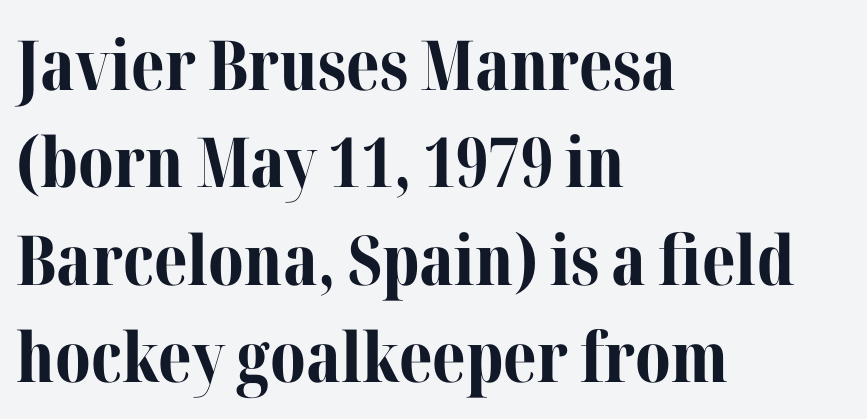
The image shows 69 px bold serif type, upright; set left-aligned, normal line spacing (1.41x), normal letter spacing, not underlined; medium stroke contrast and a medium x-height.
